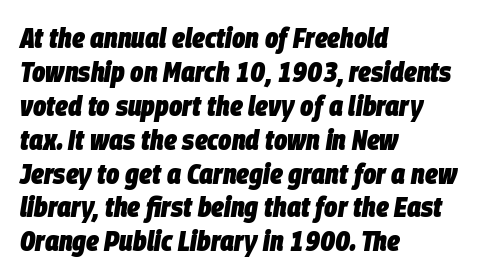
The image shows 28 px heavy, condensed type, italic (leaning right); set left-aligned, line spacing 1.21x, normal letter spacing, not underlined; low stroke contrast and a large x-height.
